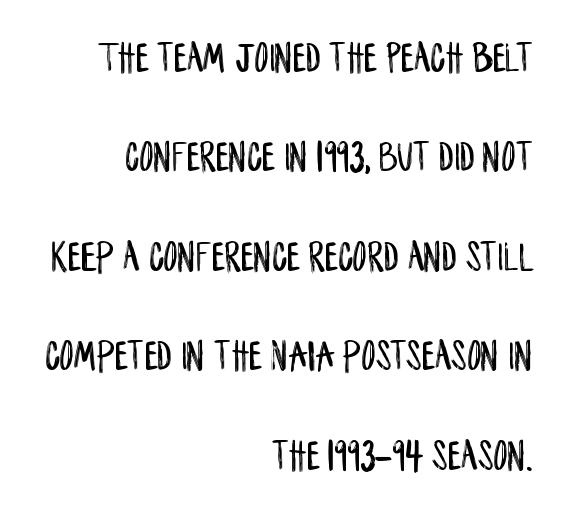
Q: Is the text italic (slanted)? A: No, it is upright.
Q: Is the typeface a serif or a sans-serif typeface? A: Sans-serif.
Q: Is the text underlined? A: No.
Q: How is the paragraph aligned? A: Right-aligned.
Q: Is the spacing between letters normal or unusually wide? A: Normal.
Q: Is the spacing between lines tight, normal or loose? A: Loose.
Q: Width (condensed, normal, or wide)? A: Condensed.
Q: Stroke contrast? A: Low.
Q: x-height? A: Large.
Q: Monospaced? A: No.
